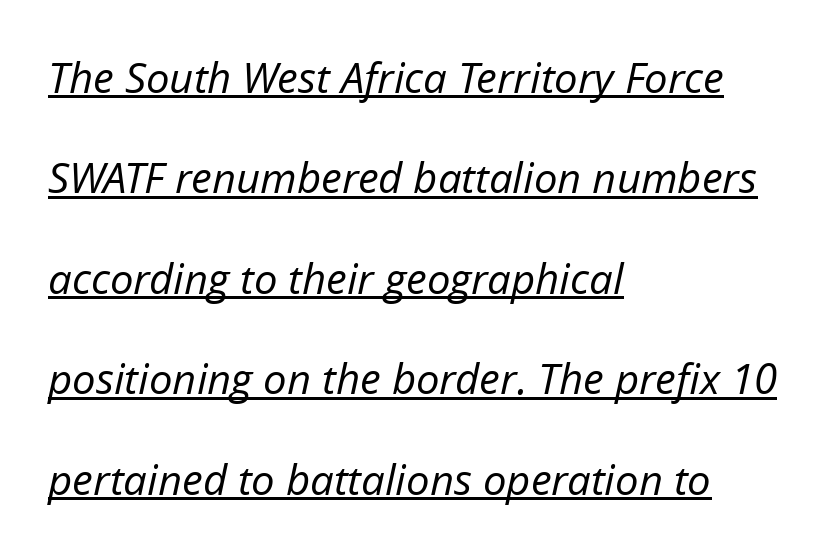
Q: Is the text bold? A: No.
Q: Is the text italic (slanted)? A: Yes, it leans right by about 12 degrees.
Q: Is the text underlined? A: Yes.
Q: How is the paragraph aligned? A: Left-aligned.
Q: Is the spacing between letters normal or unusually wide? A: Normal.
Q: Is the spacing between lines tight, normal or loose? A: Loose.
Q: Width (condensed, normal, or wide)? A: Normal.
Q: Stroke contrast? A: Low.
Q: x-height? A: Medium.
Q: Monospaced? A: No.
